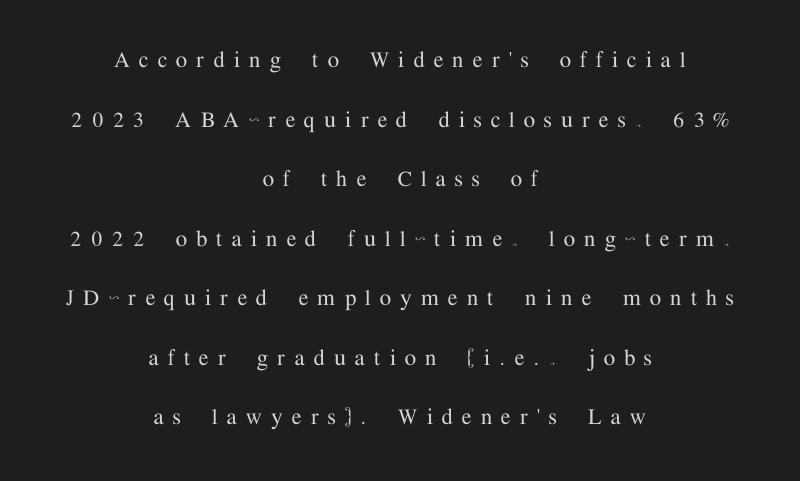
The image shows 26 px text type, upright; set centered, loose line spacing (2.29x), unusually wide letter spacing (+0.36 em), not underlined.
